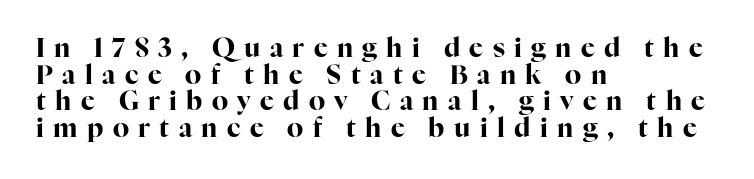
{"italic": "no", "bold": "yes", "underline": "no", "align": "left", "line_spacing": "tight", "line_spacing_ratio": 1.02, "letter_spacing": "wide", "letter_spacing_em": 0.36, "glyph_px": 26}
